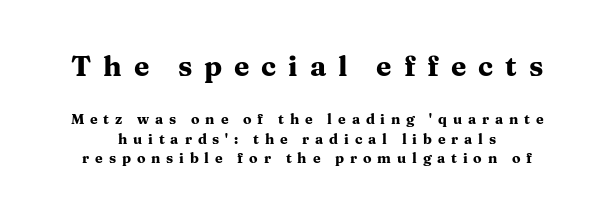
The image shows 28 px heavy, wide serif type, upright; set normal line spacing (1.41x), unusually wide letter spacing (+0.42 em), not underlined; the first (top) block is 2.0x larger; medium stroke contrast and a medium x-height.
